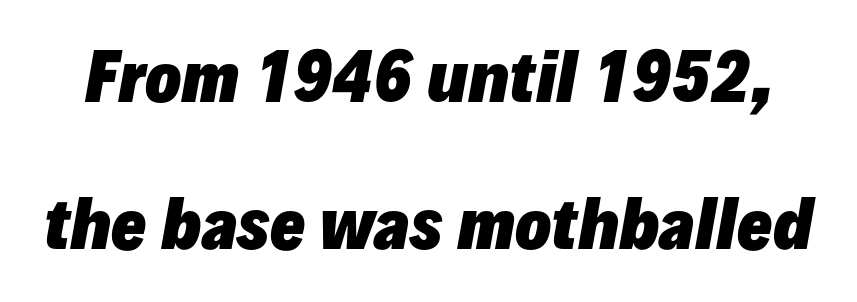
The words here are not underlined. How are the letters spaced? Ordinarily, with no added tracking. The passage shown is typed in a proportional face where columns would drift. A great deal of white space separates one row of letters from the next. Yep, that's italic — everything's leaning.
